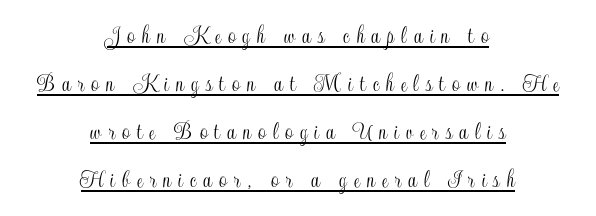
{"underline": "yes", "align": "center", "line_spacing_ratio": 1.78, "letter_spacing": "wide", "letter_spacing_em": 0.26, "glyph_px": 27}
